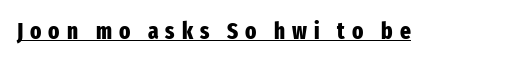
The image shows 23 px bold type, upright; set unusually wide letter spacing (+0.3 em), underlined.
